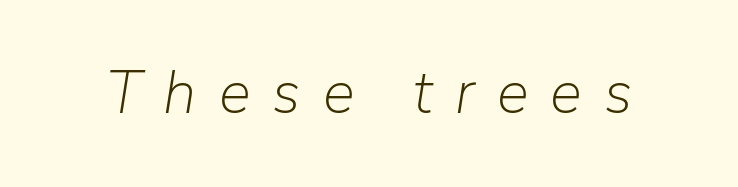
The image shows 60 px light type, italic (leaning right); set unusually wide letter spacing (+0.37 em), not underlined; low stroke contrast and a medium x-height.
